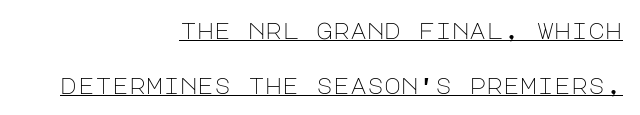
Q: Is the text bold? A: No.
Q: Is the text italic (slanted)? A: No, it is upright.
Q: Is the text underlined? A: Yes.
Q: How is the paragraph aligned? A: Right-aligned.
Q: Is the spacing between letters normal or unusually wide? A: Normal.
Q: Is the spacing between lines tight, normal or loose? A: Loose.
